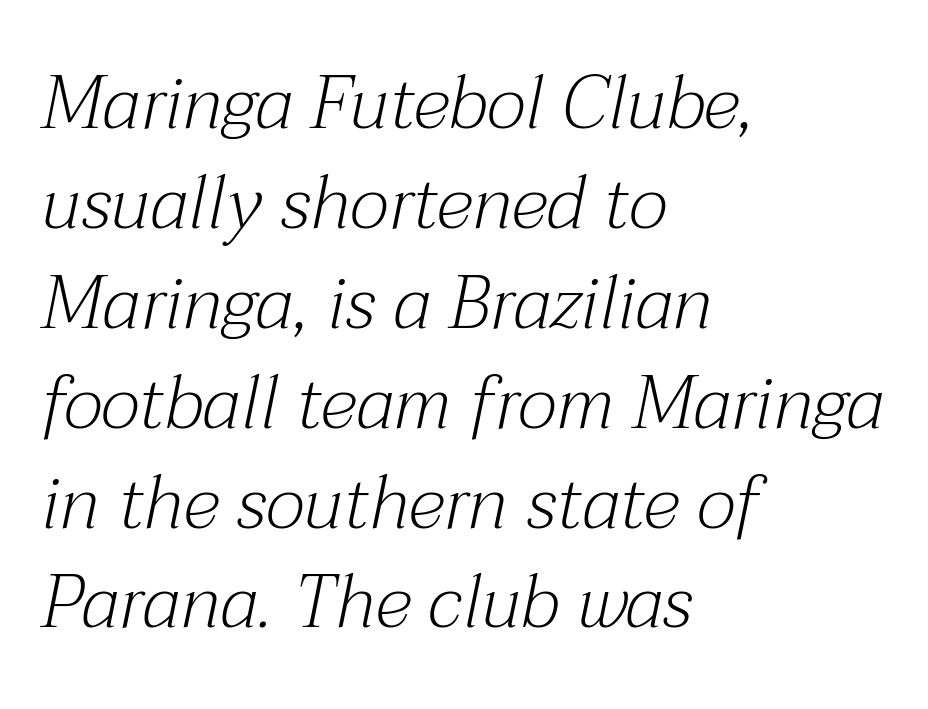
The image shows 74 px light serif type, italic (leaning right); set left-aligned, normal line spacing (1.35x), normal letter spacing, not underlined; medium stroke contrast and a medium x-height.
